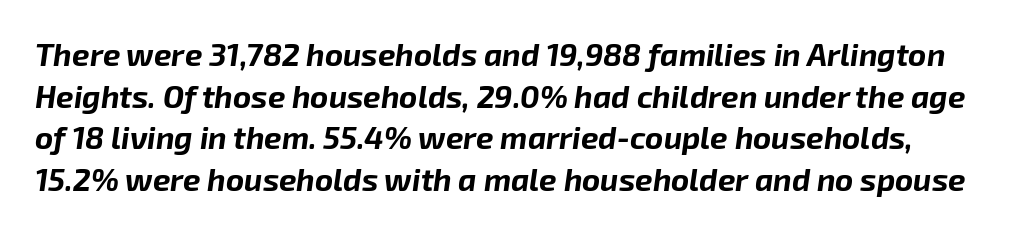
{"italic": "yes", "lean": "right", "slant_degrees": 8, "bold": "yes", "weight": "bold", "width": "normal", "stroke_contrast": "low", "x_height": "medium", "monospaced": "no", "underline": "no", "line_spacing": "normal", "line_spacing_ratio": 1.34, "letter_spacing": "normal", "letter_spacing_em": 0.0, "glyph_px": 31}
